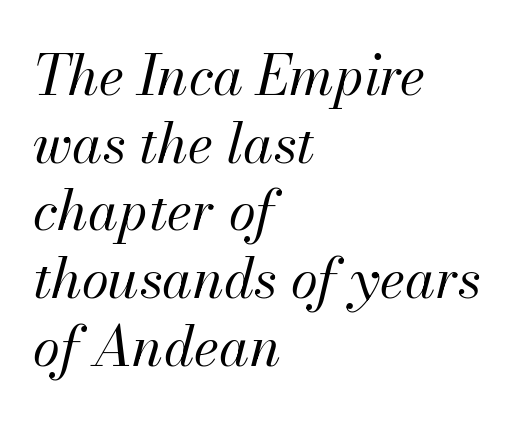
The image shows 55 px regular-weight type, italic (leaning right); set left-aligned, line spacing 1.23x, normal letter spacing, not underlined; medium stroke contrast and a small x-height.
